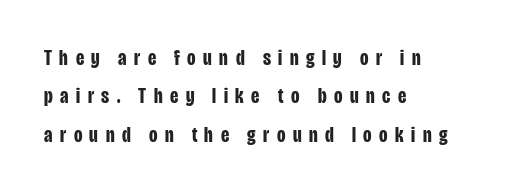
The image shows 22 px bold type, upright; set left-aligned, line spacing 1.74x, unusually wide letter spacing (+0.34 em), not underlined.
